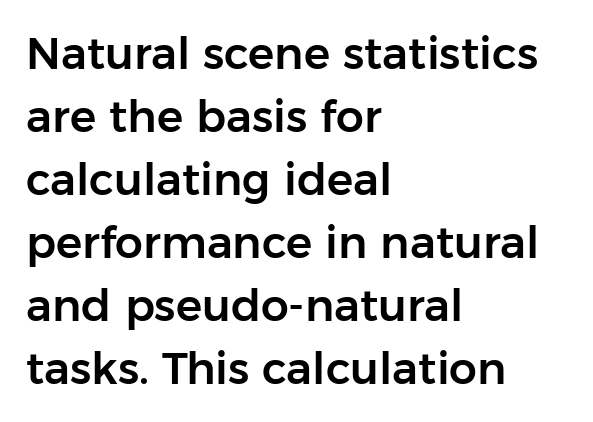
Q: Is the text italic (slanted)? A: No, it is upright.
Q: Is the typeface a serif or a sans-serif typeface? A: Sans-serif.
Q: Is the text underlined? A: No.
Q: How is the paragraph aligned? A: Left-aligned.
Q: Is the spacing between letters normal or unusually wide? A: Normal.
Q: Is the spacing between lines tight, normal or loose? A: Normal.
Q: Width (condensed, normal, or wide)? A: Normal.
Q: Stroke contrast? A: Low.
Q: x-height? A: Medium.
Q: Monospaced? A: No.
